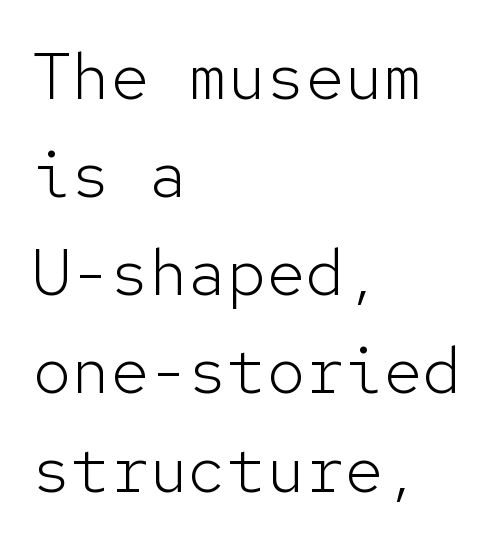
{"serif": "no", "italic": "no", "bold": "no", "weight": "light", "width": "normal", "stroke_contrast": "low", "x_height": "medium", "monospaced": "yes", "underline": "no", "align": "left", "line_spacing": "normal", "line_spacing_ratio": 1.51, "letter_spacing": "normal", "letter_spacing_em": 0.0, "glyph_px": 65}
